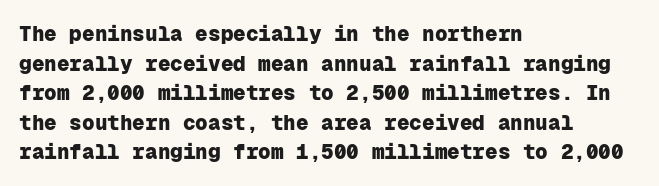
Q: Is the text bold? A: Yes.
Q: Is the text italic (slanted)? A: No, it is upright.
Q: Is the text underlined? A: No.
Q: How is the paragraph aligned? A: Left-aligned.
Q: Is the spacing between letters normal or unusually wide? A: Normal.
Q: Is the spacing between lines tight, normal or loose? A: Normal.
